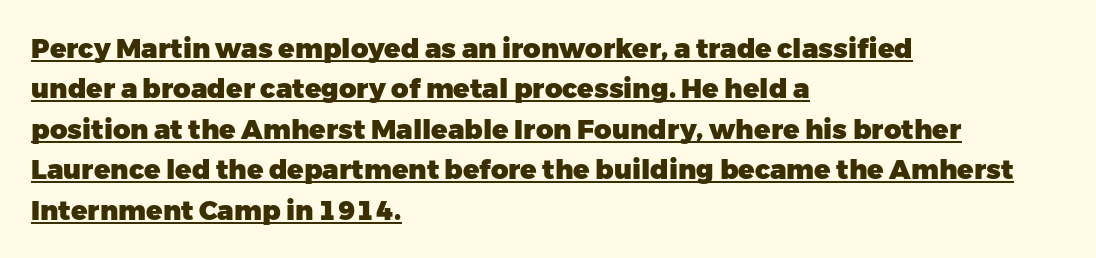
The image shows 27 px bold type, upright; set left-aligned, normal line spacing (1.5x), normal letter spacing, underlined.
